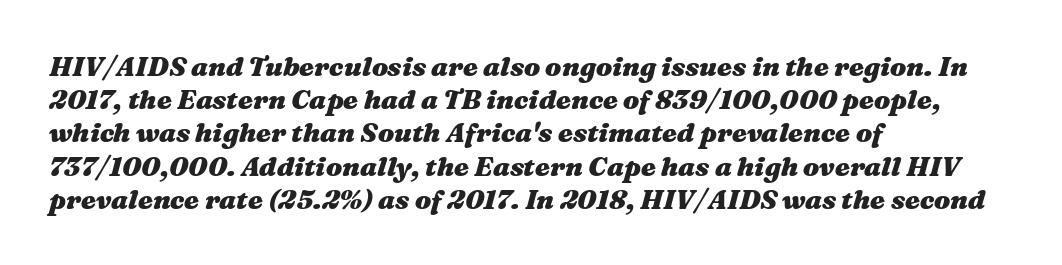
{"italic": "yes", "lean": "right", "slant_degrees": 16, "bold": "yes", "underline": "no", "align": "left", "line_spacing_ratio": 1.23, "letter_spacing": "normal", "letter_spacing_em": 0.0, "glyph_px": 27}
